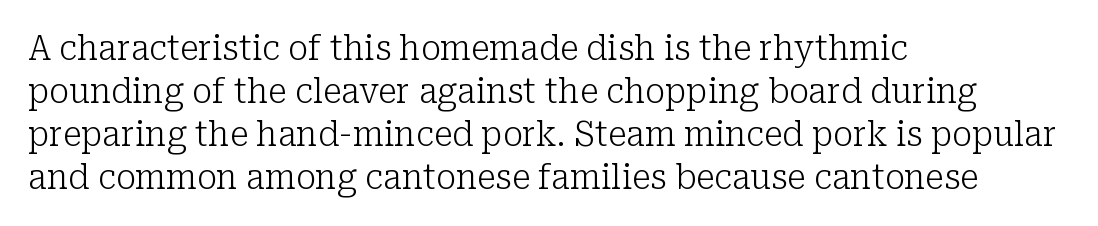
This rendering features lettering with no underline. Typographically, this falls in the serif category. The typography opts for an upright posture over an oblique one. The letterforms sit shoulder to shoulder at normal distance. Vertical spacing — default. The typesetter chose a ragged-right arrangement here.
